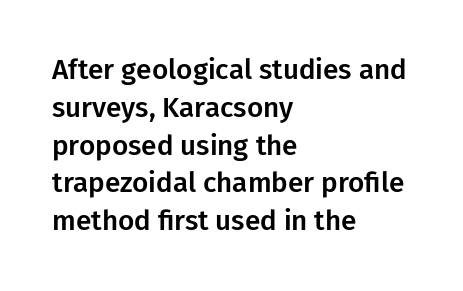
Q: Is the text italic (slanted)? A: No, it is upright.
Q: Is the typeface a serif or a sans-serif typeface? A: Sans-serif.
Q: Is the text underlined? A: No.
Q: How is the paragraph aligned? A: Left-aligned.
Q: Is the spacing between letters normal or unusually wide? A: Normal.
Q: Is the spacing between lines tight, normal or loose? A: Normal.
Q: Width (condensed, normal, or wide)? A: Normal.
Q: Stroke contrast? A: Low.
Q: x-height? A: Medium.
Q: Monospaced? A: No.
